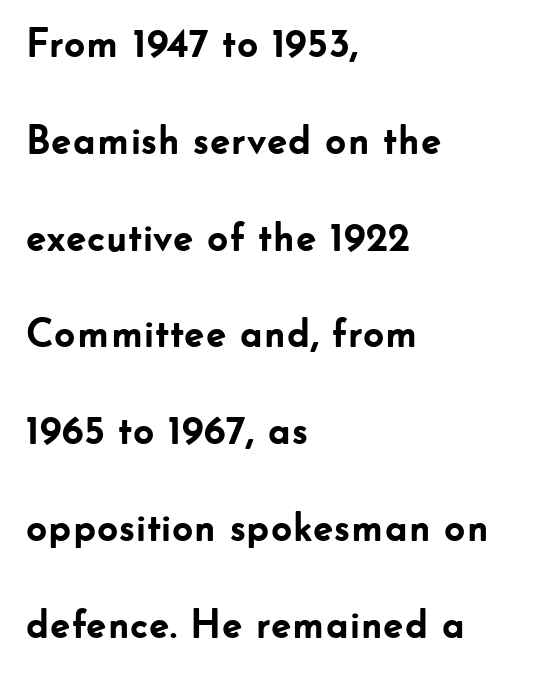
Glyph-to-glyph distance matches everyday printed text. If you drew a line through each stem, it would be perfectly vertical. Font category for this specimen: sans-serif. Regarding leading, the lines here are spaced well apart. Caption: multi-line text, flush left, ragged right. Plain, unruled lines of type.
